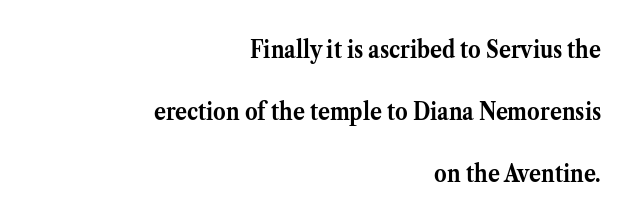
Q: Is the text bold? A: Yes.
Q: Is the text italic (slanted)? A: No, it is upright.
Q: Is the text underlined? A: No.
Q: How is the paragraph aligned? A: Right-aligned.
Q: Is the spacing between letters normal or unusually wide? A: Normal.
Q: Is the spacing between lines tight, normal or loose? A: Loose.
